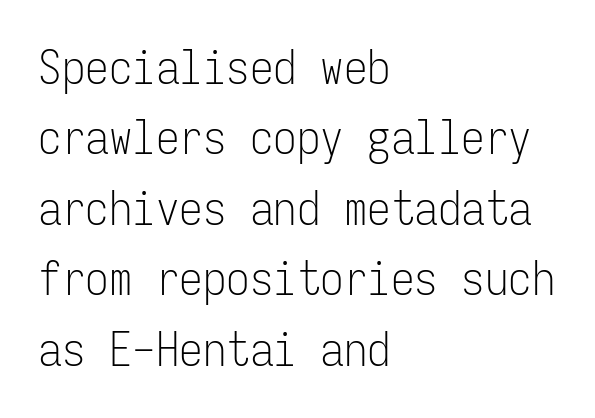
{"serif": "no", "italic": "no", "bold": "no", "weight": "light", "width": "condensed", "stroke_contrast": "low", "x_height": "medium", "monospaced": "yes", "underline": "no", "align": "left", "line_spacing": "normal", "line_spacing_ratio": 1.5, "letter_spacing": "normal", "letter_spacing_em": 0.0, "glyph_px": 47}
